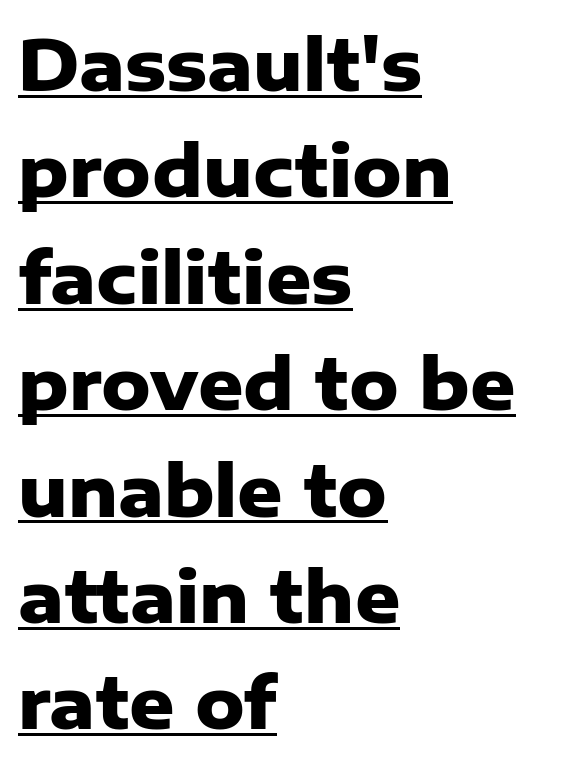
{"serif": "no", "italic": "no", "bold": "yes", "weight": "heavy", "width": "normal", "stroke_contrast": "low", "x_height": "medium", "monospaced": "no", "underline": "yes", "align": "left", "line_spacing": "normal", "line_spacing_ratio": 1.52, "letter_spacing": "normal", "letter_spacing_em": 0.0, "glyph_px": 70}
